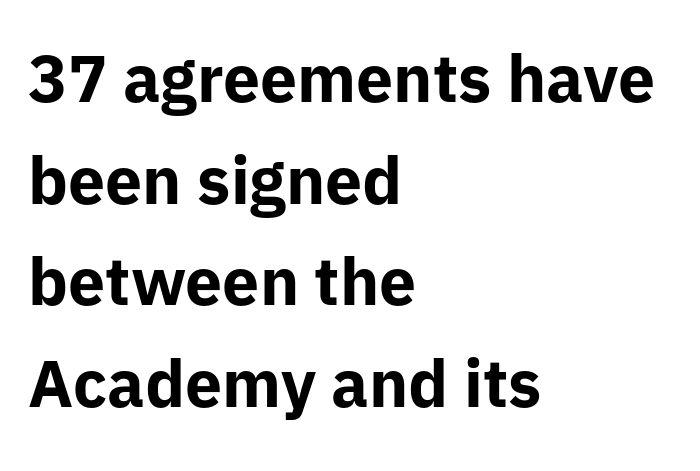
Q: Is the text bold? A: Yes.
Q: Is the text italic (slanted)? A: No, it is upright.
Q: Is the typeface a serif or a sans-serif typeface? A: Sans-serif.
Q: Is the text underlined? A: No.
Q: How is the paragraph aligned? A: Left-aligned.
Q: Is the spacing between letters normal or unusually wide? A: Normal.
Q: Is the spacing between lines tight, normal or loose? A: Normal.
Q: Width (condensed, normal, or wide)? A: Normal.
Q: Stroke contrast? A: Low.
Q: x-height? A: Medium.
Q: Monospaced? A: No.
